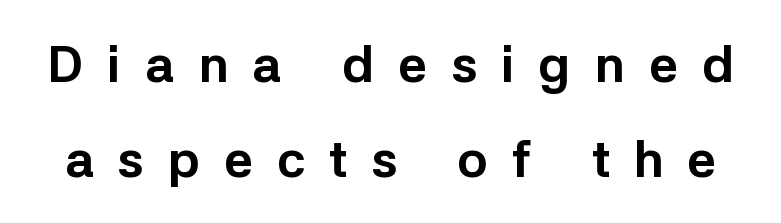
Q: Is the text bold? A: Yes.
Q: Is the text italic (slanted)? A: No, it is upright.
Q: Is the typeface a serif or a sans-serif typeface? A: Sans-serif.
Q: Is the text underlined? A: No.
Q: Is the spacing between letters normal or unusually wide? A: Unusually wide.
Q: Width (condensed, normal, or wide)? A: Normal.
Q: Stroke contrast? A: Low.
Q: x-height? A: Medium.
Q: Monospaced? A: No.
